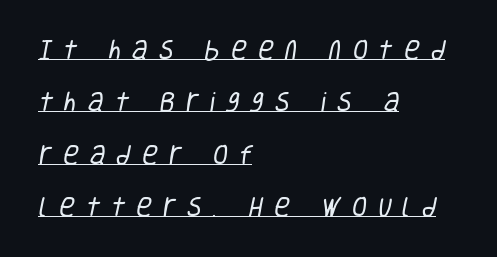
Q: Is the text bold? A: No.
Q: Is the text underlined? A: Yes.
Q: How is the paragraph aligned? A: Left-aligned.
Q: Is the spacing between letters normal or unusually wide? A: Unusually wide.
Q: Is the spacing between lines tight, normal or loose? A: Loose.
